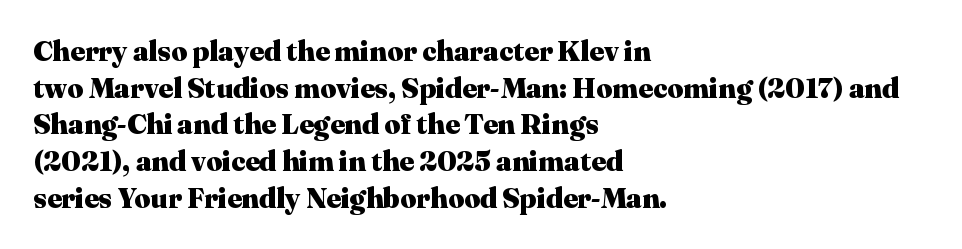
The image shows 28 px heavy serif type, upright; set left-aligned, normal line spacing (1.31x), normal letter spacing, not underlined; medium stroke contrast and a medium x-height.
